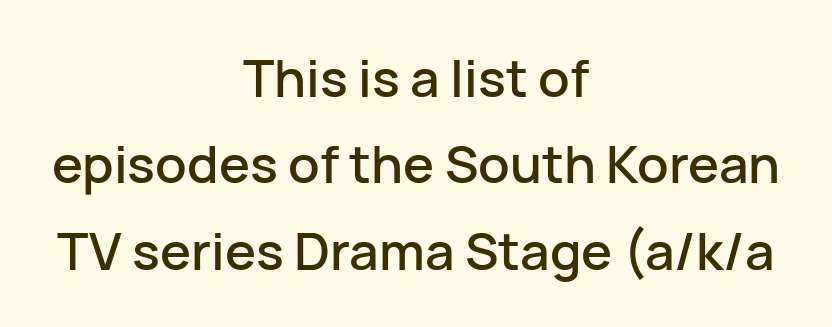
You could not count columns in this text — the font is proportionally spaced. These lines are centered, leaving both edges ragged. Inter-character spacing is left at the font's built-in metrics. Clear beneath every line of the passage.
